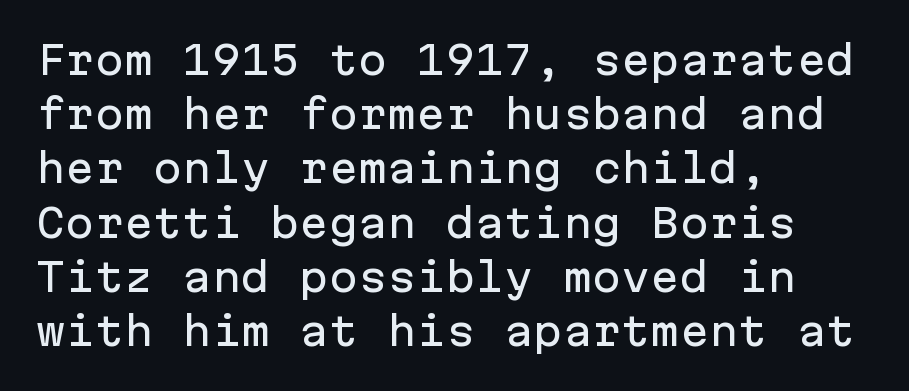
Q: Is the text italic (slanted)? A: No, it is upright.
Q: Is the typeface a serif or a sans-serif typeface? A: Sans-serif.
Q: Is the text underlined? A: No.
Q: How is the paragraph aligned? A: Left-aligned.
Q: Is the spacing between letters normal or unusually wide? A: Normal.
Q: Is the spacing between lines tight, normal or loose? A: Normal.
Q: Width (condensed, normal, or wide)? A: Normal.
Q: Stroke contrast? A: Low.
Q: x-height? A: Medium.
Q: Monospaced? A: Yes.
